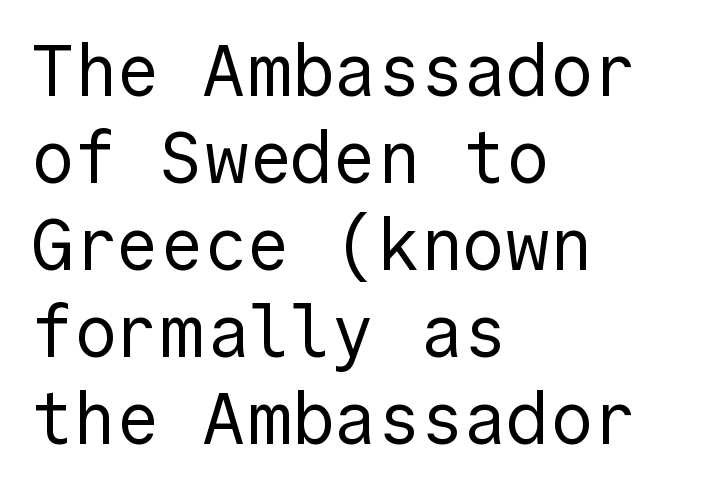
{"serif": "no", "italic": "no", "bold": "no", "weight": "regular", "width": "normal", "x_height": "medium", "underline": "no", "align": "left", "line_spacing_ratio": 1.21, "letter_spacing": "normal", "letter_spacing_em": 0.0, "glyph_px": 72}
